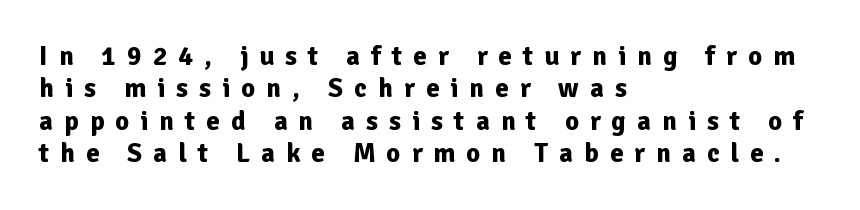
The image shows 27 px bold type, upright; set left-aligned, line spacing 1.2x, unusually wide letter spacing (+0.41 em), not underlined.
